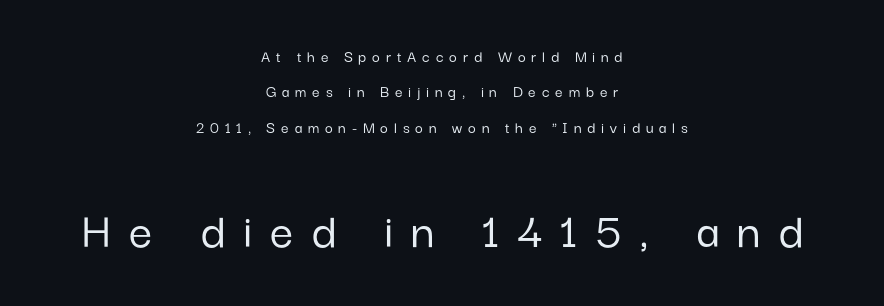
The image shows 52 px sans-serif type, upright; set centered, loose line spacing (2.08x), unusually wide letter spacing (+0.34 em), not underlined; the second (bottom) block is 3.06x larger; low stroke contrast and a medium x-height.
